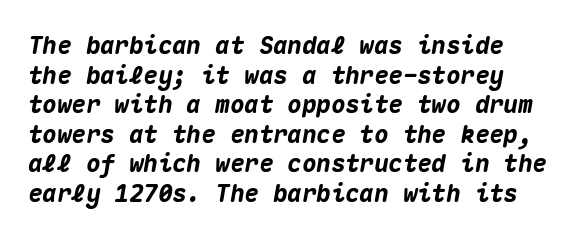
The image shows 24 px bold type, italic (leaning right); set line spacing 1.23x, normal letter spacing, not underlined.
